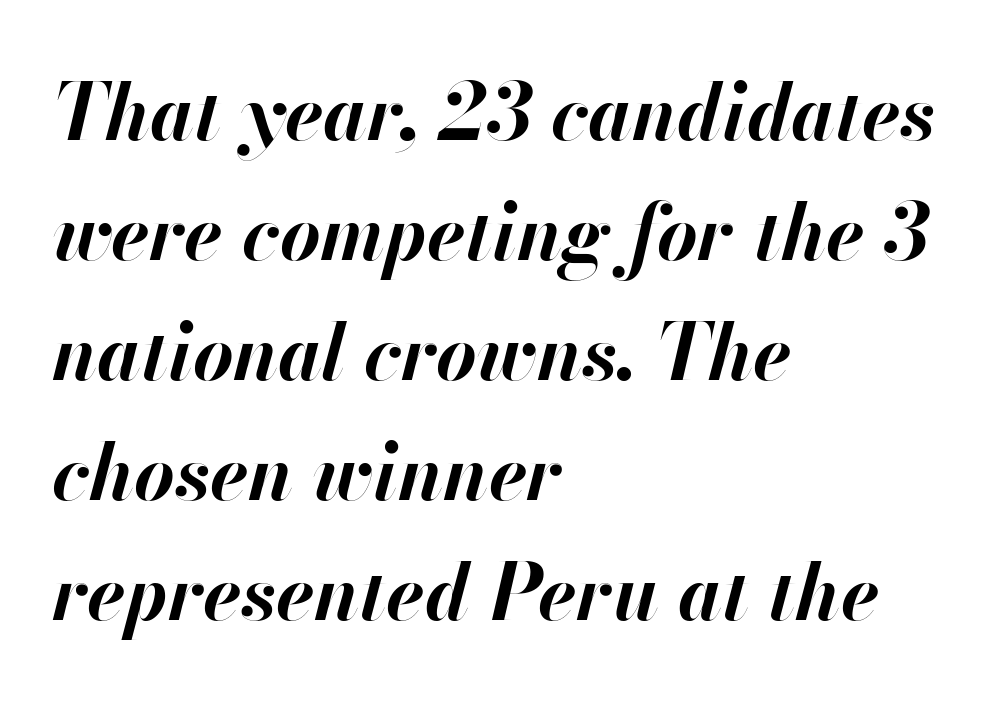
{"italic": "yes", "lean": "right", "slant_degrees": 13, "bold": "yes", "weight": "bold", "width": "normal", "stroke_contrast": "high", "x_height": "small", "monospaced": "no", "underline": "no", "align": "left", "line_spacing": "normal", "line_spacing_ratio": 1.54, "letter_spacing": "normal", "letter_spacing_em": 0.0, "glyph_px": 78}
